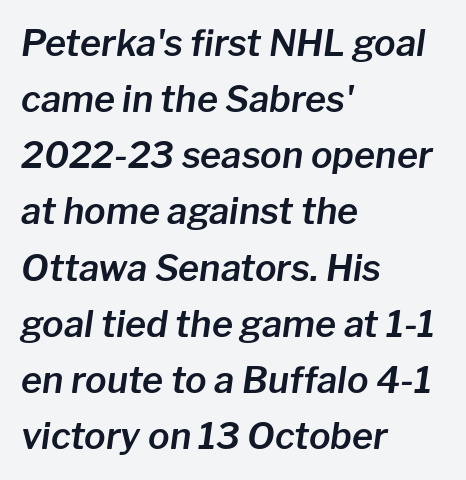
Q: Is the text italic (slanted)? A: Yes, it leans right by about 8 degrees.
Q: Is the text underlined? A: No.
Q: How is the paragraph aligned? A: Left-aligned.
Q: Is the spacing between letters normal or unusually wide? A: Normal.
Q: Is the spacing between lines tight, normal or loose? A: Normal.
Q: Width (condensed, normal, or wide)? A: Normal.
Q: Stroke contrast? A: Low.
Q: x-height? A: Medium.
Q: Monospaced? A: No.
